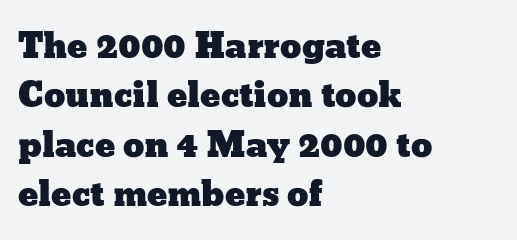
Q: Is the text italic (slanted)? A: No, it is upright.
Q: Is the text underlined? A: No.
Q: How is the paragraph aligned? A: Left-aligned.
Q: Is the spacing between letters normal or unusually wide? A: Normal.
Q: Is the spacing between lines tight, normal or loose? A: Normal.
Q: Width (condensed, normal, or wide)? A: Wide.
Q: Stroke contrast? A: Low.
Q: x-height? A: Medium.
Q: Monospaced? A: No.
